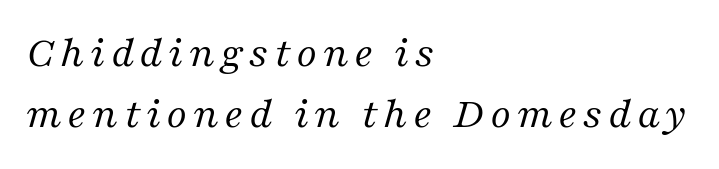
The image shows 45 px regular-weight serif type, italic (leaning right); set left-aligned, normal line spacing (1.36x), not underlined; medium stroke contrast and a medium x-height.
